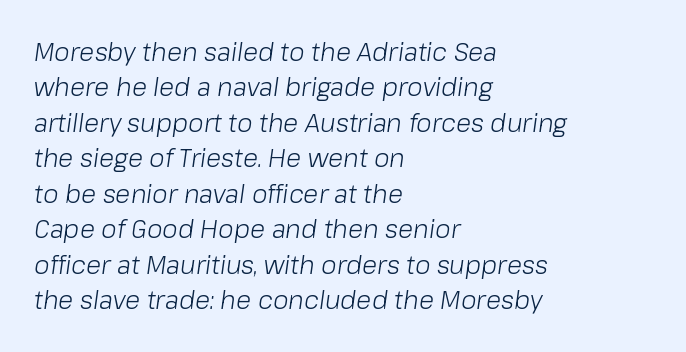
Q: Is the text bold? A: No.
Q: Is the text italic (slanted)? A: Yes, it leans right by about 8 degrees.
Q: Is the text underlined? A: No.
Q: How is the paragraph aligned? A: Left-aligned.
Q: Is the spacing between letters normal or unusually wide? A: Normal.
Q: Is the spacing between lines tight, normal or loose? A: Normal.
